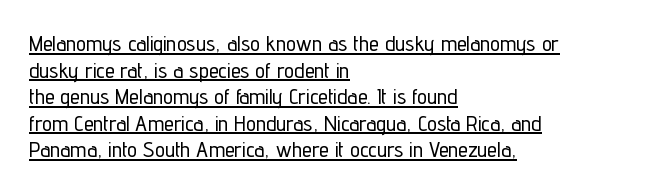
Q: Is the text italic (slanted)? A: No, it is upright.
Q: Is the text underlined? A: Yes.
Q: How is the paragraph aligned? A: Left-aligned.
Q: Is the spacing between letters normal or unusually wide? A: Normal.
